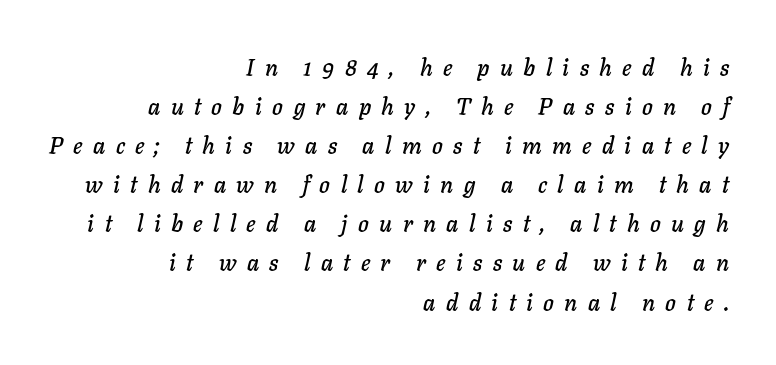
Q: Is the text italic (slanted)? A: Yes, it leans right by about 11 degrees.
Q: Is the text underlined? A: No.
Q: How is the paragraph aligned? A: Right-aligned.
Q: Is the spacing between letters normal or unusually wide? A: Unusually wide.
Q: Is the spacing between lines tight, normal or loose? A: Normal.
